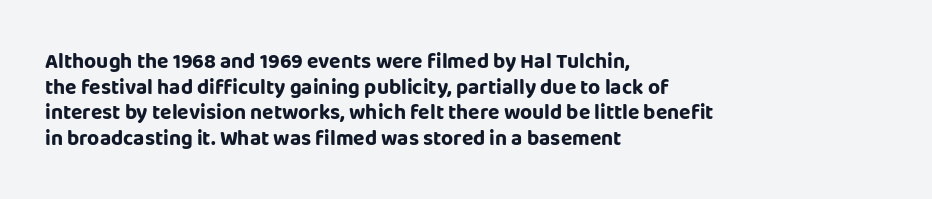
Q: Is the text bold? A: Yes.
Q: Is the text italic (slanted)? A: No, it is upright.
Q: Is the text underlined? A: No.
Q: How is the paragraph aligned? A: Left-aligned.
Q: Is the spacing between letters normal or unusually wide? A: Normal.
